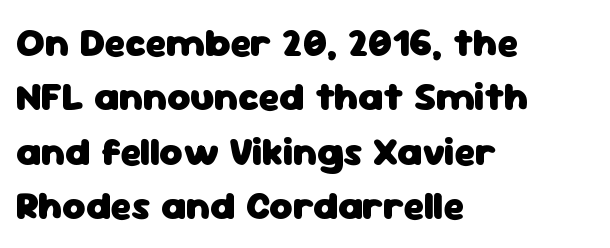
The image shows 40 px heavy sans-serif type, upright; set left-aligned, normal line spacing (1.36x), normal letter spacing, not underlined; low stroke contrast and a medium x-height.
